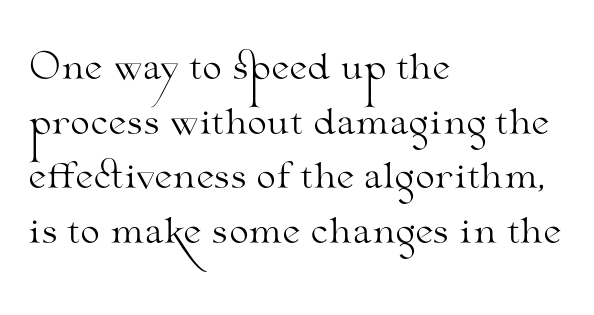
The image shows 35 px light, wide serif type, upright; set left-aligned, normal line spacing (1.56x), normal letter spacing, not underlined; medium stroke contrast and a small x-height.
